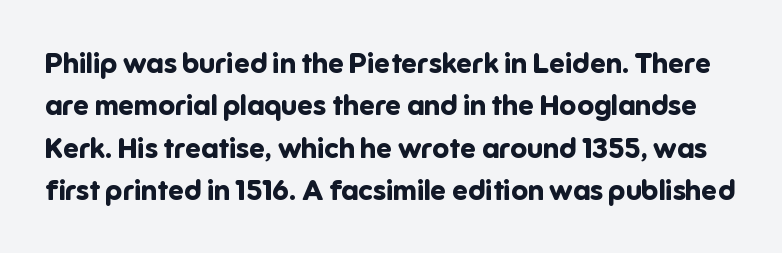
The rendering keeps characters at their native spacing. Each letter's strokes conclude bluntly, with no projecting serifs. The block of text has a typical density, with ordinary space between rows. Clear beneath every line of the passage. The font's upright variant was chosen for this text. The rendering uses natural spacing where letterforms have individual widths.
